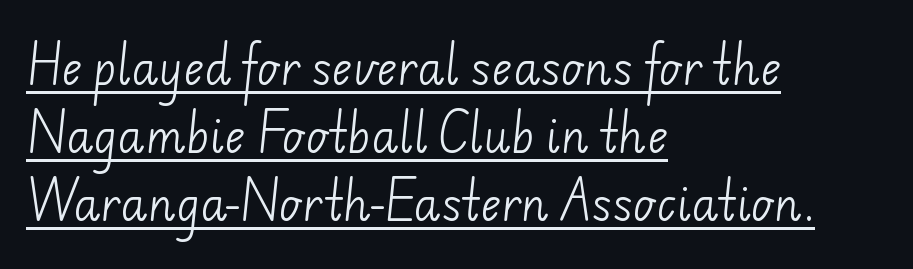
The image shows 44 px light sans-serif type; set left-aligned, normal line spacing (1.55x), normal letter spacing, underlined; low stroke contrast and a small x-height.
